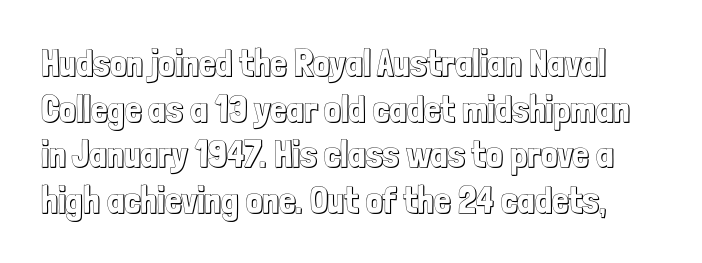
Do the characters align in a grid? No, the font is proportional. Plain, unruled lines of type. Ordinary non-slanted type is in use. Short note: letters normally spaced.
